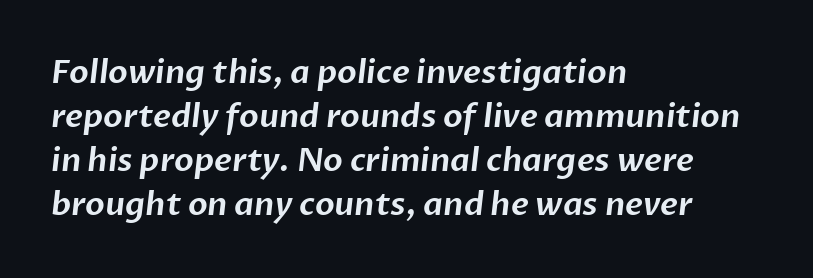
Q: Is the typeface a serif or a sans-serif typeface? A: Sans-serif.
Q: Is the text underlined? A: No.
Q: How is the paragraph aligned? A: Left-aligned.
Q: Is the spacing between letters normal or unusually wide? A: Normal.
Q: Is the spacing between lines tight, normal or loose? A: Normal.
Q: Width (condensed, normal, or wide)? A: Normal.
Q: Stroke contrast? A: Low.
Q: x-height? A: Medium.
Q: Monospaced? A: No.
